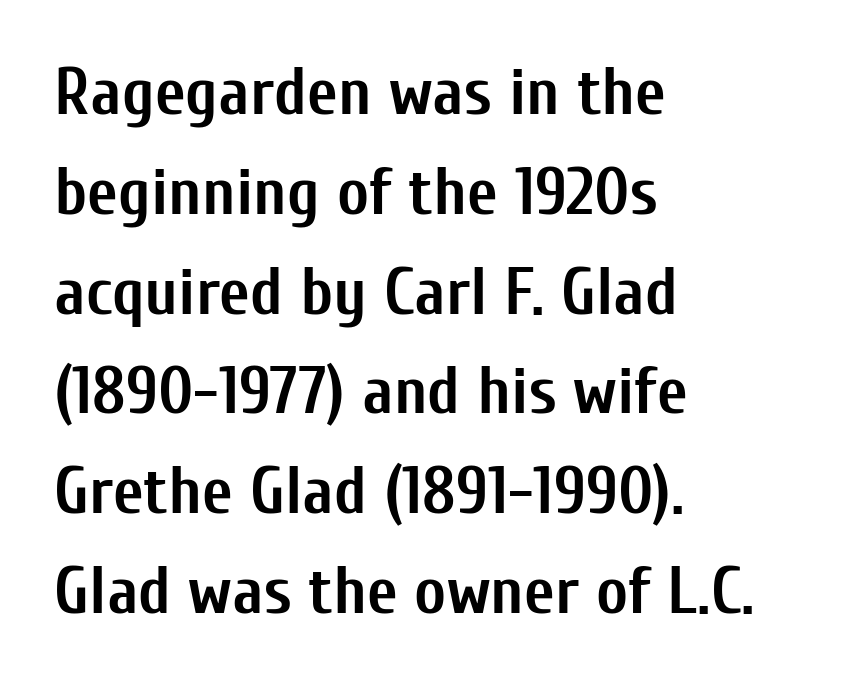
{"serif": "no", "italic": "no", "bold": "yes", "weight": "semibold", "width": "condensed", "stroke_contrast": "low", "x_height": "medium", "monospaced": "no", "underline": "no", "align": "left", "line_spacing": "normal", "line_spacing_ratio": 1.49, "letter_spacing": "normal", "letter_spacing_em": 0.0, "glyph_px": 67}
